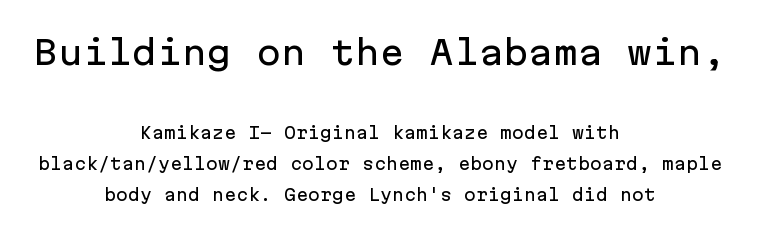
The letters sit at their default tracking, neither squeezed nor spread. Every character here occupies the same horizontal width, giving the sample a typewriter-like rhythm. Descenders are the only things crossing below the line. Is the block centered? Yes — each line is placed symmetrically about the middle. The earlier block is typeset at a bigger size than the later block.
